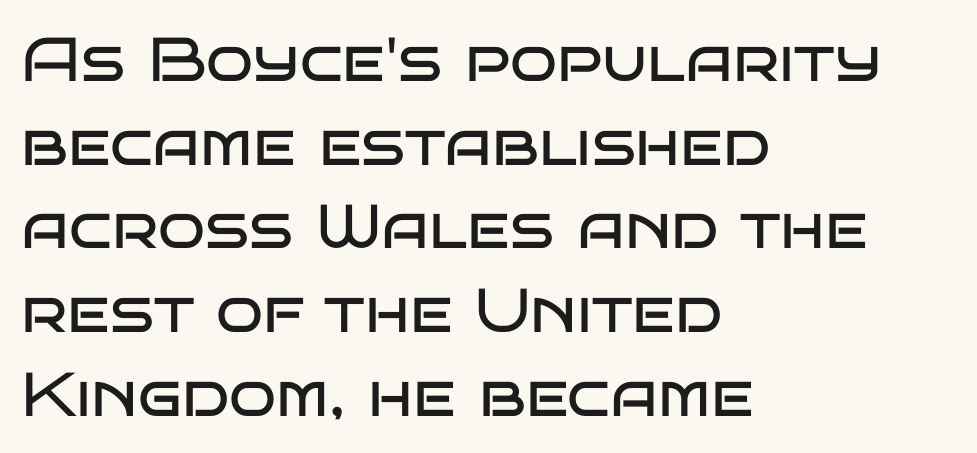
{"serif": "no", "italic": "no", "bold": "no", "weight": "regular", "width": "wide", "stroke_contrast": "low", "x_height": "large", "monospaced": "no", "underline": "no", "align": "left", "line_spacing": "normal", "line_spacing_ratio": 1.35, "letter_spacing": "normal", "letter_spacing_em": 0.0, "glyph_px": 62}
